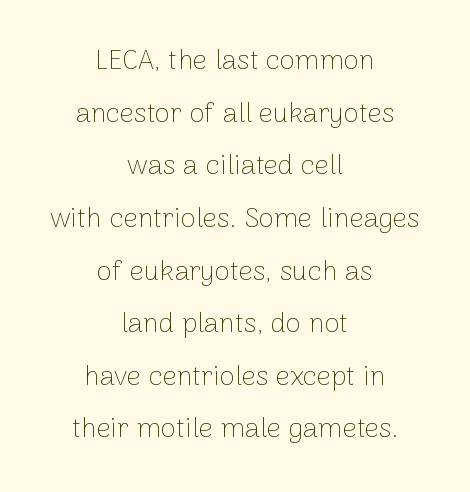
The image shows 28 px thin sans-serif type, upright; set centered, line spacing 1.88x, normal letter spacing, not underlined; low stroke contrast and a medium x-height.
